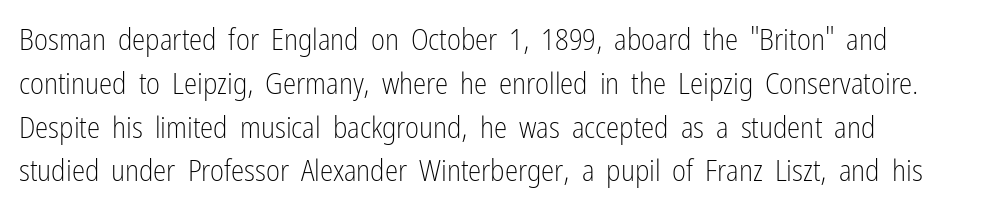
Q: Is the text bold? A: No.
Q: Is the text italic (slanted)? A: No, it is upright.
Q: Is the typeface a serif or a sans-serif typeface? A: Sans-serif.
Q: Is the text underlined? A: No.
Q: How is the paragraph aligned? A: Left-aligned.
Q: Is the spacing between letters normal or unusually wide? A: Normal.
Q: Is the spacing between lines tight, normal or loose? A: Normal.
Q: Width (condensed, normal, or wide)? A: Condensed.
Q: Stroke contrast? A: Low.
Q: x-height? A: Medium.
Q: Monospaced? A: No.
